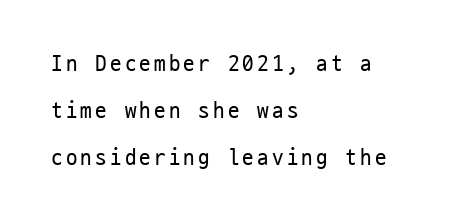
{"italic": "no", "bold": "no", "underline": "no", "align": "left", "line_spacing": "loose", "line_spacing_ratio": 2.04, "glyph_px": 23}
